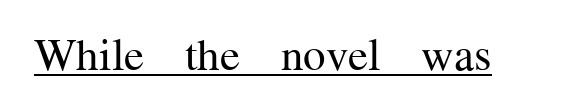
{"serif": "yes", "italic": "no", "bold": "no", "weight": "regular", "width": "normal", "stroke_contrast": "medium", "x_height": "medium", "monospaced": "no", "underline": "yes", "letter_spacing": "normal", "letter_spacing_em": 0.0, "glyph_px": 45}
